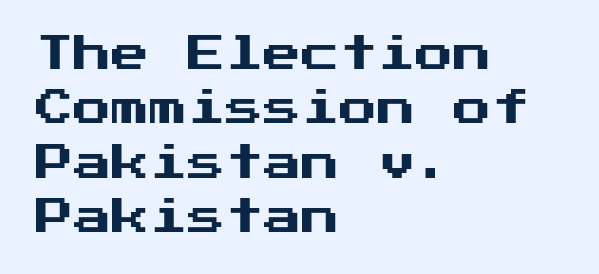
{"serif": "no", "italic": "no", "width": "normal", "stroke_contrast": "medium", "x_height": "medium", "underline": "no", "align": "left", "line_spacing": "normal", "line_spacing_ratio": 1.43, "letter_spacing": "normal", "letter_spacing_em": 0.0, "glyph_px": 38}
